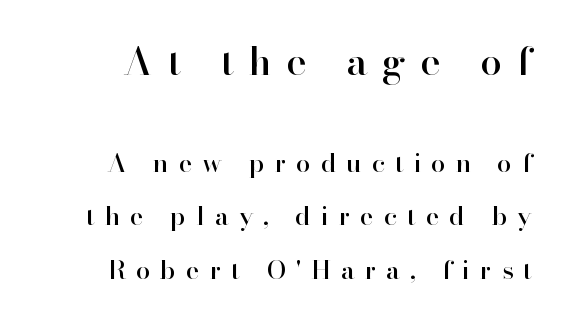
Do the letters lean? They stand straight. Think of a printed novel: that variable character pitch is what you see here. The foot of each line stays bare and open. Horizontally, the lines are justified to the trailing edge only. Caption: upper text group enlarged, lower text group reduced.
